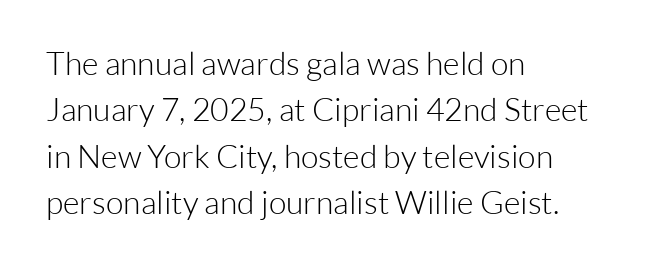
The image shows 32 px light sans-serif type, upright; set left-aligned, normal line spacing (1.45x), normal letter spacing, not underlined; low stroke contrast and a medium x-height.
